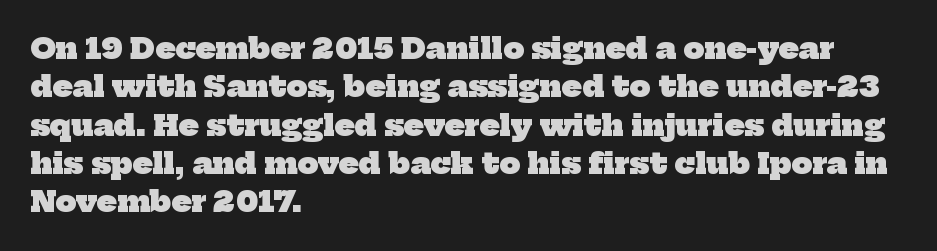
The image shows 29 px heavy serif type; set left-aligned, normal line spacing (1.32x), normal letter spacing, not underlined; low stroke contrast and a medium x-height.
